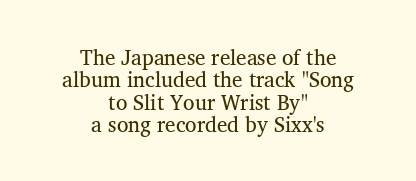
{"bold": "no", "underline": "no", "align": "center", "line_spacing": "tight", "line_spacing_ratio": 1.07, "letter_spacing": "normal", "letter_spacing_em": 0.0, "glyph_px": 21}
